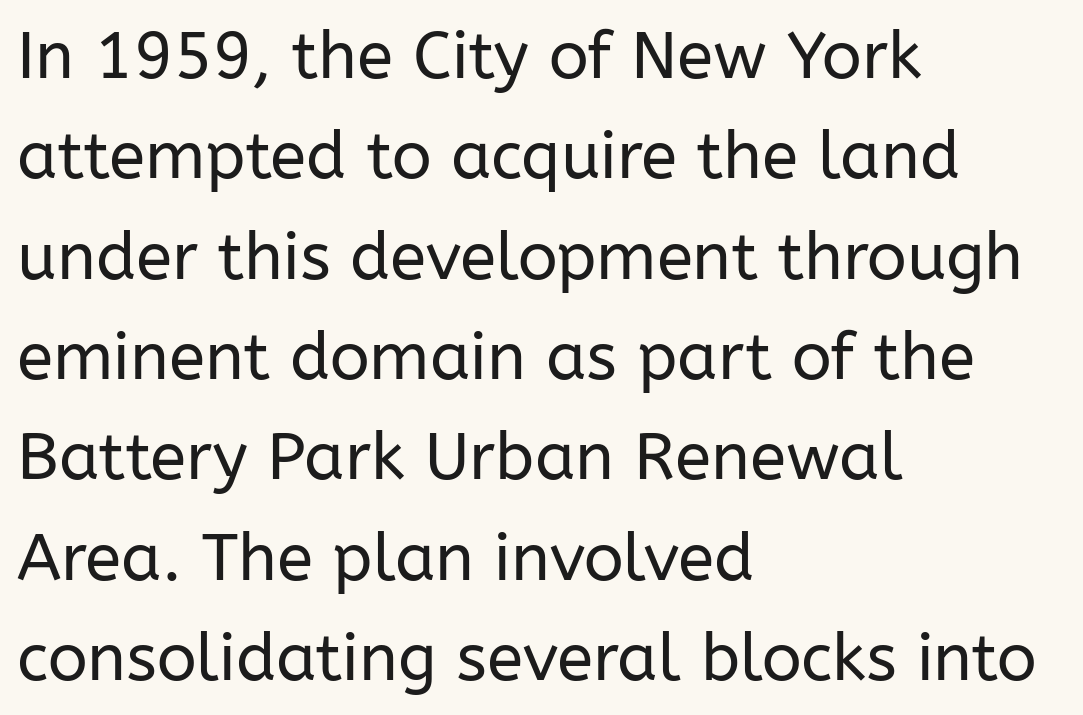
{"serif": "no", "italic": "no", "bold": "no", "weight": "regular", "width": "normal", "stroke_contrast": "low", "x_height": "medium", "monospaced": "no", "underline": "no", "align": "left", "line_spacing": "normal", "line_spacing_ratio": 1.52, "letter_spacing": "normal", "letter_spacing_em": 0.0, "glyph_px": 66}
